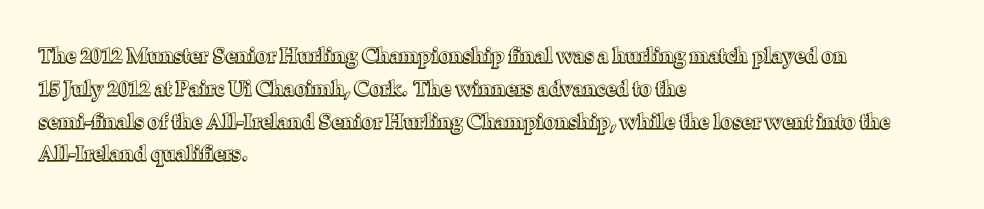
{"italic": "no", "underline": "no", "align": "left", "line_spacing": "normal", "line_spacing_ratio": 1.56, "letter_spacing": "normal", "letter_spacing_em": 0.0, "glyph_px": 21}
